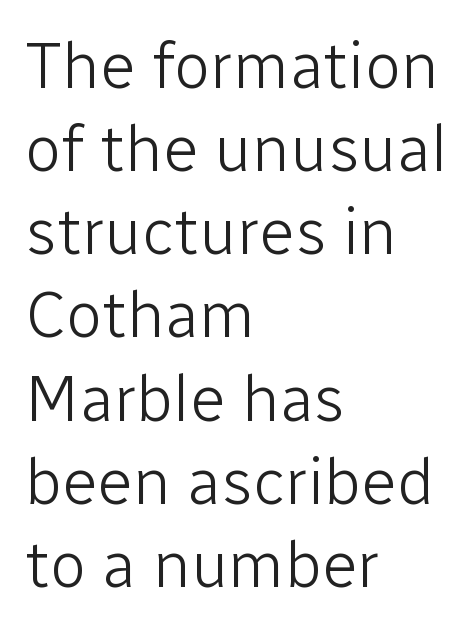
The image shows 66 px light sans-serif type, upright; set left-aligned, normal line spacing (1.26x), normal letter spacing, not underlined; low stroke contrast and a medium x-height.
